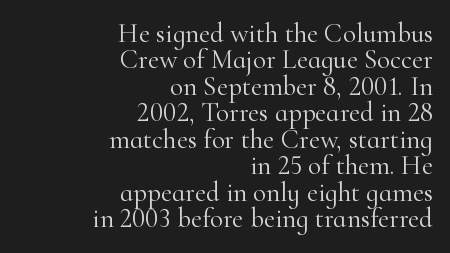
{"italic": "no", "bold": "no", "underline": "no", "align": "right", "line_spacing": "tight", "line_spacing_ratio": 0.98, "letter_spacing": "normal", "letter_spacing_em": 0.0, "glyph_px": 27}
